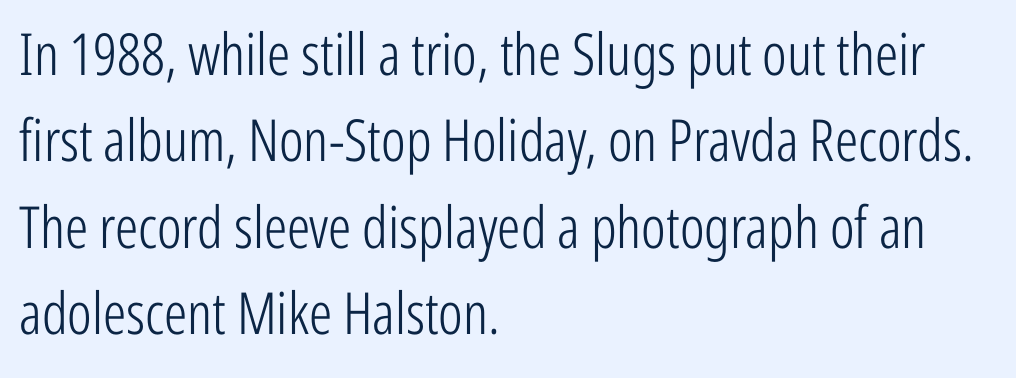
The image shows 58 px light, condensed sans-serif type, upright; set left-aligned, normal line spacing (1.49x), normal letter spacing, not underlined; low stroke contrast and a medium x-height.
